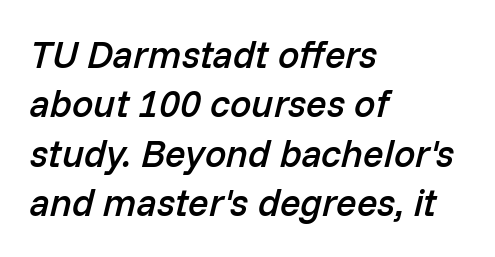
The image shows 38 px semibold type, italic (leaning right); set left-aligned, normal line spacing (1.3x), normal letter spacing, not underlined; low stroke contrast and a medium x-height.
